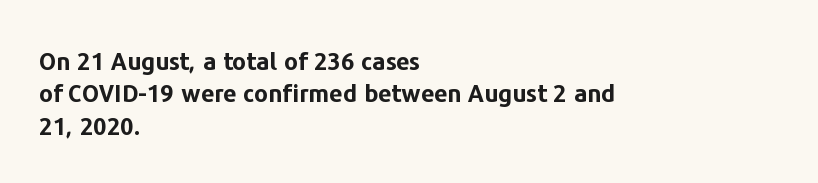
Whoever set this chose a conventional vertical rhythm. Emphasis by weight is at full strength: bold. The setting favours the left margin, as ordinary paragraphs usually do. Glance below the letters and you will spot only blank space. Rendered with straight, roman letterforms.
